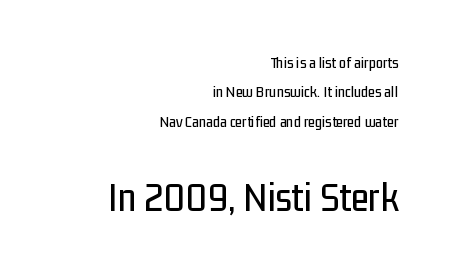
{"serif": "no", "italic": "no", "width": "condensed", "stroke_contrast": "low", "x_height": "medium", "monospaced": "no", "underline": "no", "align": "right", "line_spacing_ratio": 1.83, "letter_spacing": "normal", "letter_spacing_em": 0.0, "larger_block": "second", "size_ratio": 2.56, "glyph_px": 41}
